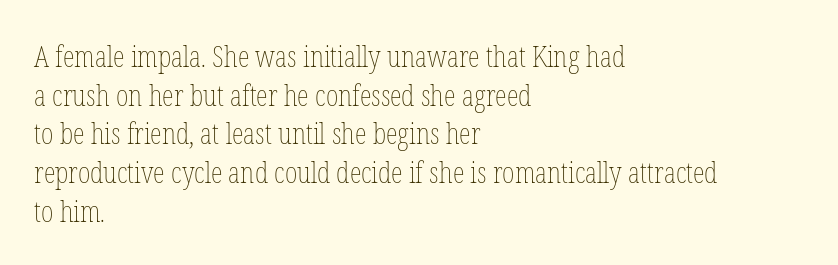
This rendering features lettering with no underline. Posture: straight, roman, zero tilt. Varying glyph widths throughout — classic text-font behaviour. Each new line begins a customary step beneath the previous one. All the whitespace from short lines collects on the right. On a weight scale, this lands at 450 or below.
